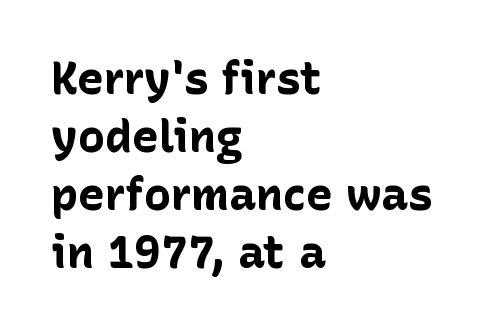
{"serif": "no", "italic": "no", "bold": "yes", "weight": "bold", "width": "normal", "stroke_contrast": "low", "x_height": "medium", "monospaced": "no", "underline": "no", "align": "left", "line_spacing": "normal", "line_spacing_ratio": 1.29, "letter_spacing": "normal", "letter_spacing_em": 0.0, "glyph_px": 45}
